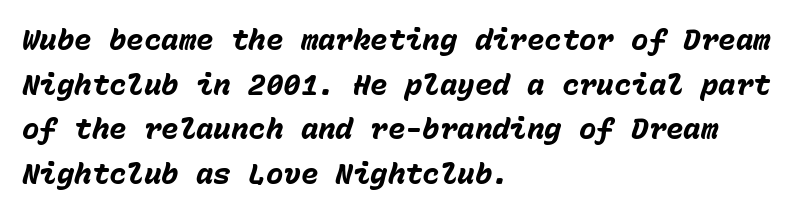
Q: Is the text bold? A: Yes.
Q: Is the text italic (slanted)? A: Yes, it leans right by about 15 degrees.
Q: Is the text underlined? A: No.
Q: How is the paragraph aligned? A: Left-aligned.
Q: Is the spacing between letters normal or unusually wide? A: Normal.
Q: Is the spacing between lines tight, normal or loose? A: Normal.
Q: Width (condensed, normal, or wide)? A: Normal.
Q: Stroke contrast? A: Low.
Q: x-height? A: Medium.
Q: Monospaced? A: Yes.
